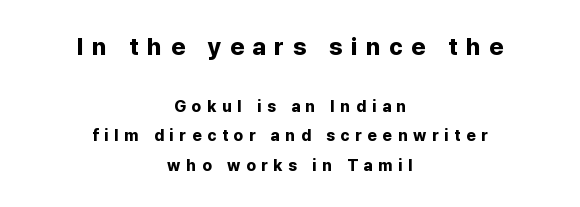
In terms of weight, the rendering is a true, heavy bold. Casual observation: everything's sitting right in the middle. The horizontal fit of the characters is loose and conspicuously gappy. The letters stand straight up with perfectly vertical stems. Any mark beneath the type? The region is blank. Whoever set this made the first block the dominant, larger element.
